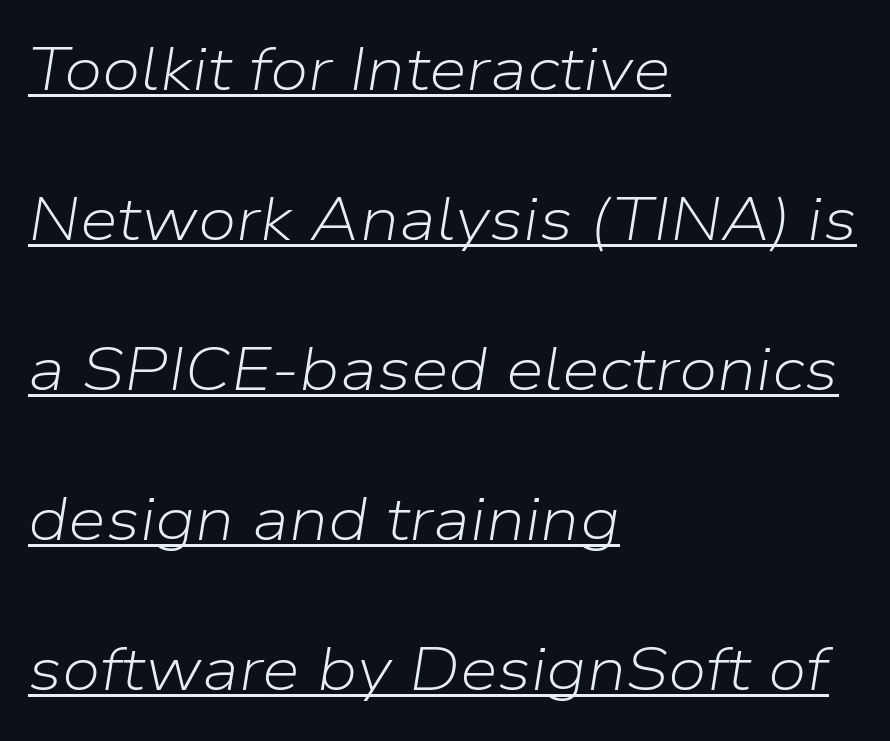
Q: Is the text bold? A: No.
Q: Is the text italic (slanted)? A: Yes, it leans right by about 9 degrees.
Q: Is the text underlined? A: Yes.
Q: How is the paragraph aligned? A: Left-aligned.
Q: Is the spacing between letters normal or unusually wide? A: Normal.
Q: Is the spacing between lines tight, normal or loose? A: Loose.
Q: Width (condensed, normal, or wide)? A: Normal.
Q: Stroke contrast? A: Low.
Q: x-height? A: Medium.
Q: Monospaced? A: No.
